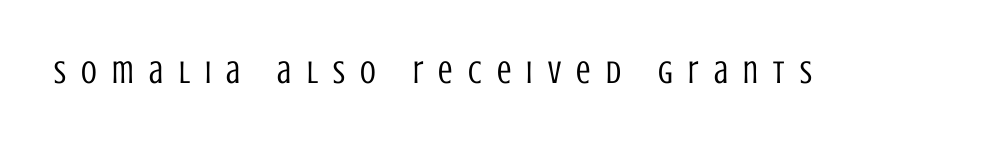
Each word looks stretched out because of the extra space between its letters. The font family rendered here belongs to the sans-serif group. Bare-footed words on every line. Posture: upright roman. Vertical stems look standard width or narrower in stroke.
